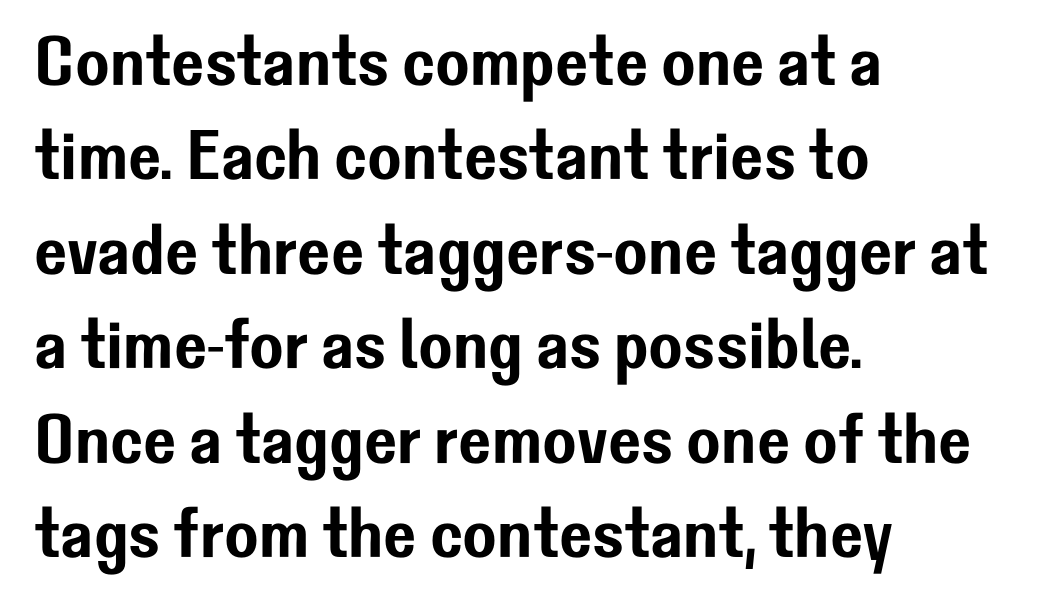
{"serif": "no", "italic": "no", "width": "normal", "stroke_contrast": "low", "x_height": "medium", "monospaced": "no", "underline": "no", "align": "left", "line_spacing": "normal", "line_spacing_ratio": 1.35, "letter_spacing": "normal", "letter_spacing_em": 0.0, "glyph_px": 70}
